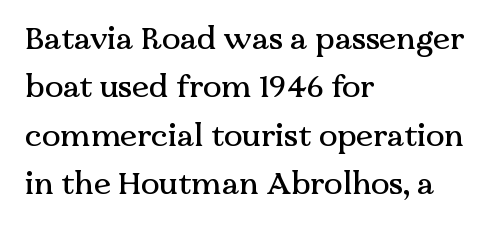
Q: Is the text italic (slanted)? A: No, it is upright.
Q: Is the typeface a serif or a sans-serif typeface? A: Serif.
Q: Is the text underlined? A: No.
Q: How is the paragraph aligned? A: Left-aligned.
Q: Is the spacing between letters normal or unusually wide? A: Normal.
Q: Is the spacing between lines tight, normal or loose? A: Normal.
Q: Width (condensed, normal, or wide)? A: Normal.
Q: Stroke contrast? A: Medium.
Q: x-height? A: Medium.
Q: Monospaced? A: No.
